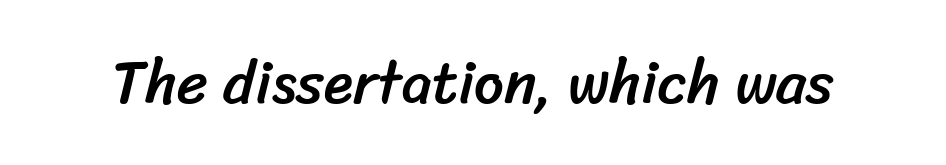
{"serif": "no", "width": "normal", "stroke_contrast": "low", "x_height": "medium", "monospaced": "no", "underline": "no", "letter_spacing": "normal", "letter_spacing_em": 0.0, "glyph_px": 60}
